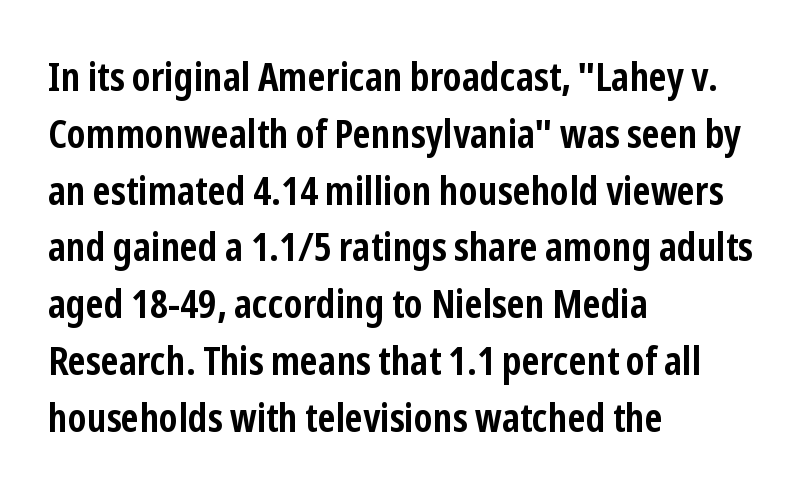
Whoever set this chose a conventional vertical rhythm. Posture: upright roman. Each line starts at the same left margin while the right side varies. The glyphs in this specimen are sans serif. Looks like regular typesetting: each glyph gets only the width it needs.
